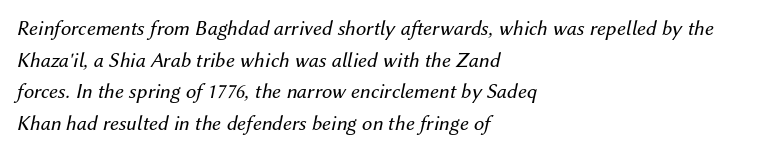
{"italic": "yes", "lean": "right", "slant_degrees": 12, "bold": "no", "underline": "no", "align": "left", "line_spacing": "normal", "line_spacing_ratio": 1.51, "letter_spacing": "normal", "letter_spacing_em": 0.0, "glyph_px": 21}
